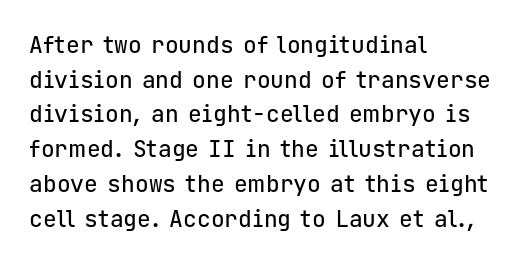
The image shows 23 px text type, upright; set left-aligned, normal line spacing (1.51x), normal letter spacing, not underlined.
